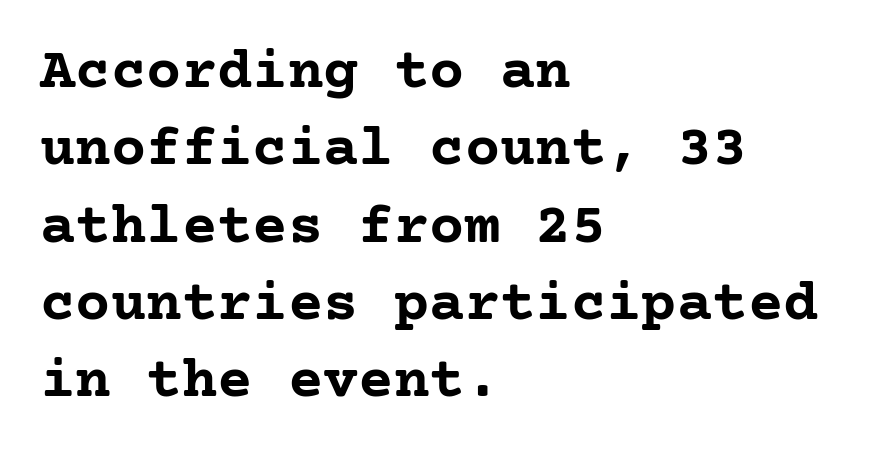
{"serif": "yes", "italic": "no", "bold": "yes", "weight": "semibold", "width": "normal", "stroke_contrast": "low", "x_height": "medium", "underline": "no", "align": "left", "line_spacing": "normal", "line_spacing_ratio": 1.31, "letter_spacing": "normal", "letter_spacing_em": 0.0, "glyph_px": 59}
